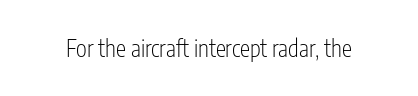
The image shows 23 px text type, upright; set normal letter spacing, not underlined.
